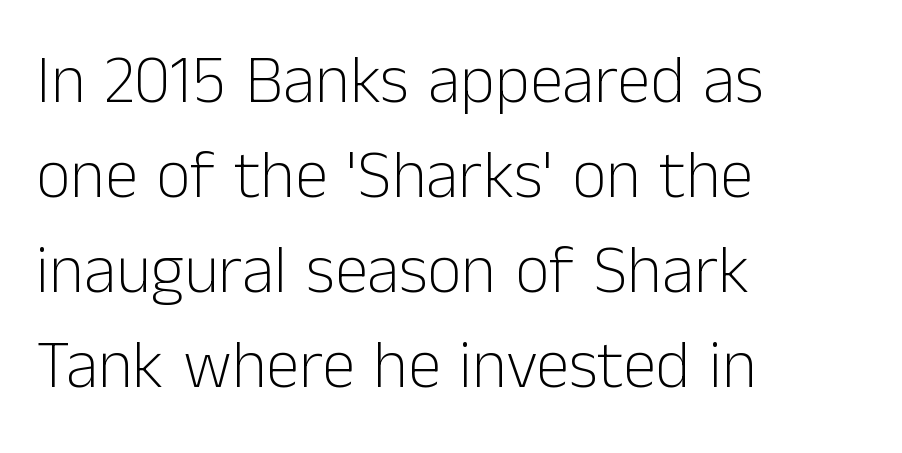
The image shows 67 px light sans-serif type, upright; set left-aligned, normal line spacing (1.42x), normal letter spacing, not underlined; low stroke contrast and a medium x-height.
